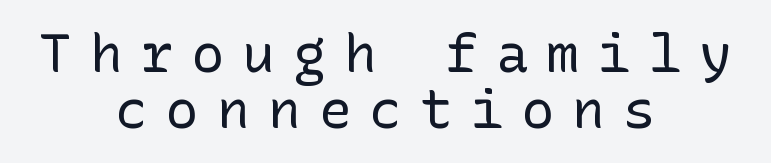
{"serif": "no", "italic": "no", "bold": "no", "weight": "regular", "width": "normal", "stroke_contrast": "low", "x_height": "medium", "underline": "no", "align": "center", "line_spacing": "tight", "line_spacing_ratio": 1.04, "letter_spacing": "wide", "letter_spacing_em": 0.34, "glyph_px": 54}
